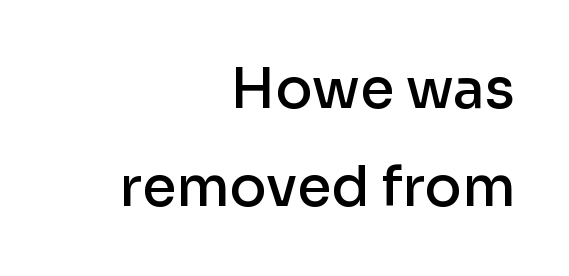
The image shows 55 px semibold sans-serif type, upright; set right-aligned, line spacing 1.78x, normal letter spacing, not underlined; low stroke contrast and a medium x-height.
